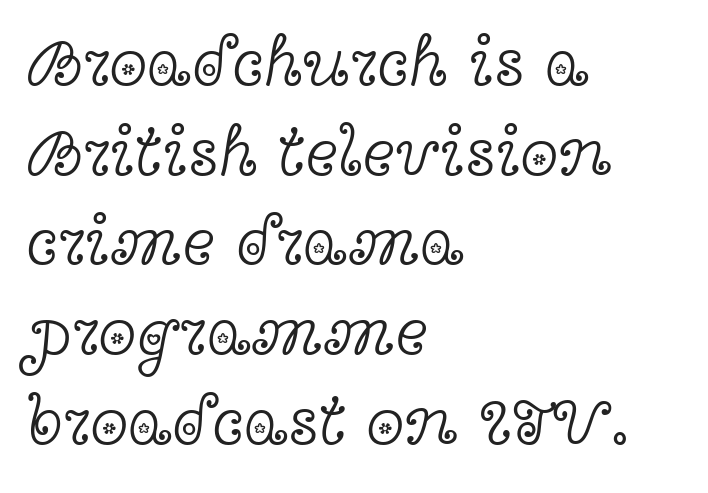
You could not count columns in this text — the font is proportionally spaced. The strokes are not fattened; the text isn't bold. Lines of text with bare space underneath. Regarding serifs, this sample has them.
